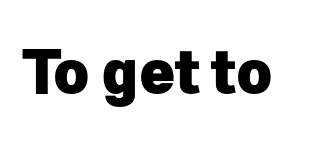
Q: Is the text bold? A: Yes.
Q: Is the text italic (slanted)? A: No, it is upright.
Q: Is the typeface a serif or a sans-serif typeface? A: Sans-serif.
Q: Is the text underlined? A: No.
Q: Is the spacing between letters normal or unusually wide? A: Normal.
Q: Width (condensed, normal, or wide)? A: Normal.
Q: Stroke contrast? A: Low.
Q: x-height? A: Medium.
Q: Monospaced? A: No.
